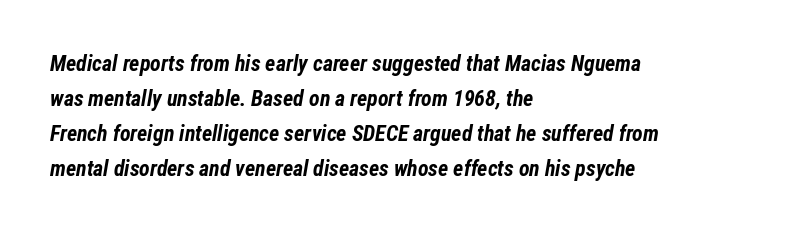
{"italic": "yes", "lean": "right", "slant_degrees": 12, "bold": "yes", "underline": "no", "align": "left", "line_spacing": "normal", "line_spacing_ratio": 1.59, "letter_spacing": "normal", "letter_spacing_em": 0.0, "glyph_px": 22}
